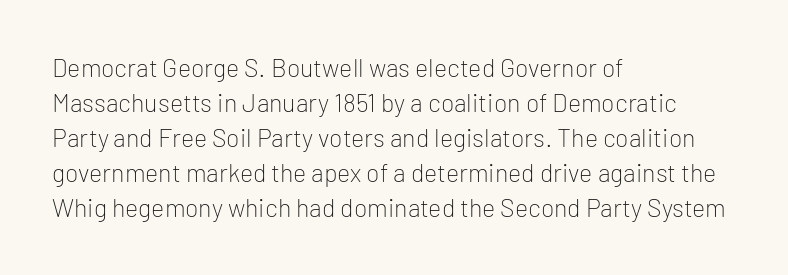
Q: Is the text bold? A: No.
Q: Is the text italic (slanted)? A: No, it is upright.
Q: Is the text underlined? A: No.
Q: How is the paragraph aligned? A: Left-aligned.
Q: Is the spacing between letters normal or unusually wide? A: Normal.
Q: Is the spacing between lines tight, normal or loose? A: Normal.
